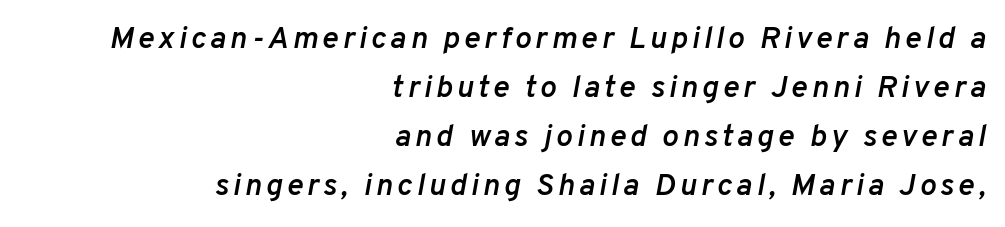
The image shows 31 px semibold type, italic (leaning right); set right-aligned, normal line spacing (1.58x), not underlined; low stroke contrast and a medium x-height.
